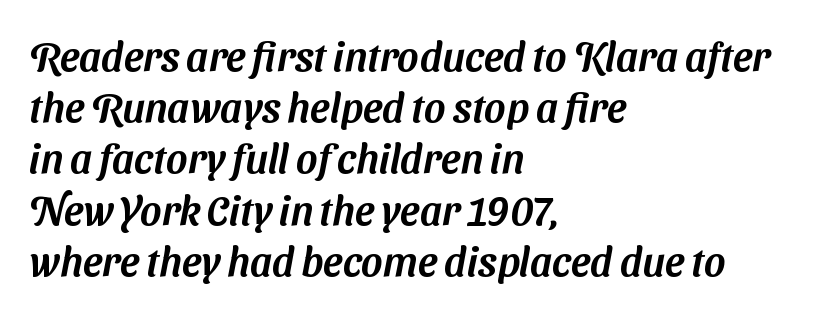
Standard letterfit; no display-style spreading of the glyphs. The rendering uses natural spacing where letterforms have individual widths. Caption: multi-line text, flush left, ragged right. Stroke terminals: plain, sans-serif. Glance below the letters and you will spot only blank space. Evenly set lines give the paragraph a standard silhouette.
